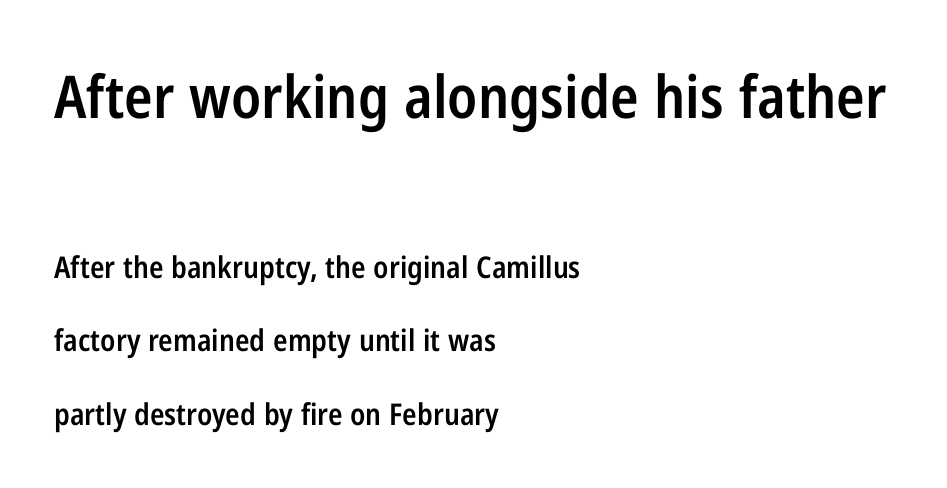
These two chunks differ in scale, with the top chunk taking the larger measure. This rendering uses left alignment, leaving the right contour irregular. Does the type have serifs? No, each stem ends abruptly. A bit beefed up — I'd call it semibold rather than bold. Horizontal bands of white between lines are thick stripes.
